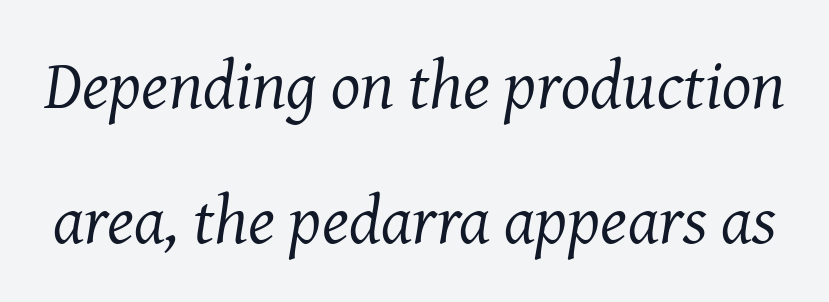
{"serif": "yes", "italic": "yes", "lean": "right", "slant_degrees": 8, "bold": "no", "weight": "regular", "width": "normal", "stroke_contrast": "medium", "x_height": "medium", "monospaced": "no", "underline": "no", "line_spacing": "loose", "line_spacing_ratio": 1.96, "letter_spacing": "normal", "letter_spacing_em": 0.0, "glyph_px": 69}
